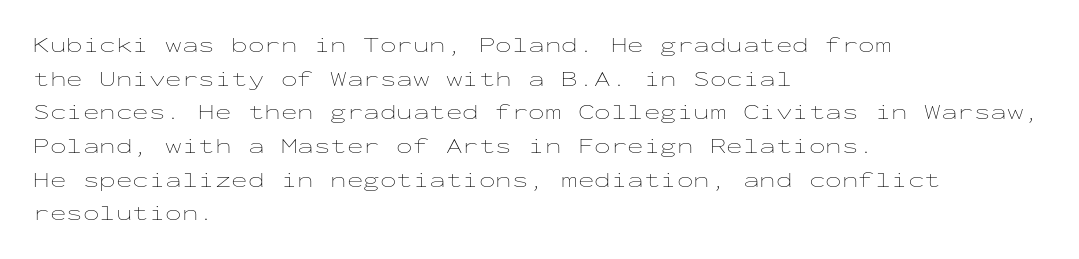
{"italic": "no", "bold": "no", "underline": "no", "align": "left", "line_spacing": "normal", "line_spacing_ratio": 1.53, "letter_spacing": "normal", "letter_spacing_em": 0.0, "glyph_px": 22}
